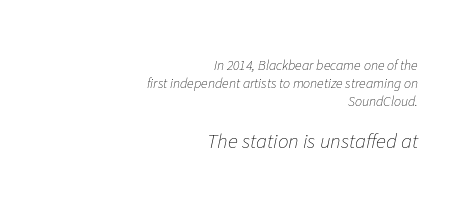
{"italic": "yes", "lean": "right", "slant_degrees": 11, "bold": "no", "underline": "no", "align": "right", "line_spacing": "normal", "line_spacing_ratio": 1.3, "letter_spacing": "normal", "letter_spacing_em": 0.0, "larger_block": "second", "size_ratio": 1.5, "glyph_px": 21}
